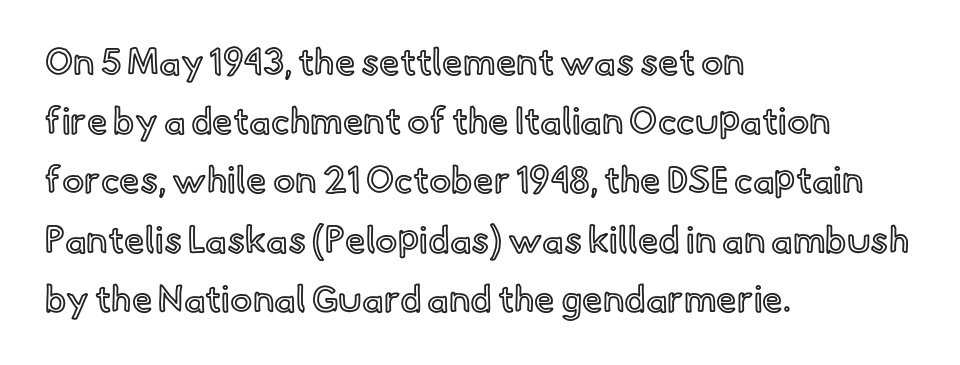
{"italic": "no", "width": "normal", "x_height": "small", "monospaced": "no", "underline": "no", "align": "left", "line_spacing": "normal", "line_spacing_ratio": 1.6, "letter_spacing": "normal", "letter_spacing_em": 0.0, "glyph_px": 37}
